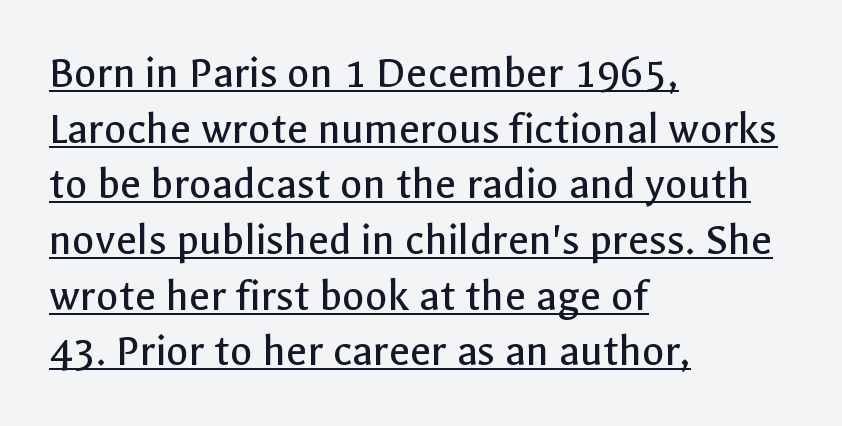
{"serif": "no", "italic": "no", "bold": "no", "weight": "regular", "width": "normal", "x_height": "medium", "monospaced": "no", "underline": "yes", "align": "left", "line_spacing_ratio": 1.21, "letter_spacing": "normal", "letter_spacing_em": 0.0, "glyph_px": 46}
